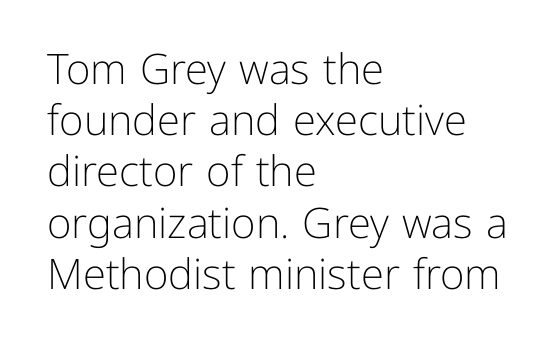
Q: Is the text bold? A: No.
Q: Is the text italic (slanted)? A: No, it is upright.
Q: Is the typeface a serif or a sans-serif typeface? A: Sans-serif.
Q: Is the text underlined? A: No.
Q: How is the paragraph aligned? A: Left-aligned.
Q: Is the spacing between letters normal or unusually wide? A: Normal.
Q: Width (condensed, normal, or wide)? A: Normal.
Q: Stroke contrast? A: Low.
Q: x-height? A: Medium.
Q: Monospaced? A: No.
